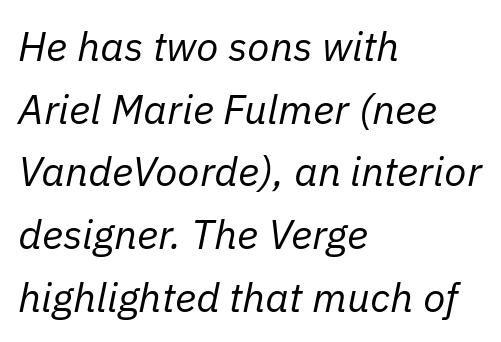
Q: Is the text bold? A: No.
Q: Is the text italic (slanted)? A: Yes, it leans right by about 11 degrees.
Q: Is the text underlined? A: No.
Q: How is the paragraph aligned? A: Left-aligned.
Q: Is the spacing between letters normal or unusually wide? A: Normal.
Q: Is the spacing between lines tight, normal or loose? A: Normal.
Q: Width (condensed, normal, or wide)? A: Normal.
Q: Stroke contrast? A: Low.
Q: x-height? A: Medium.
Q: Monospaced? A: No.
